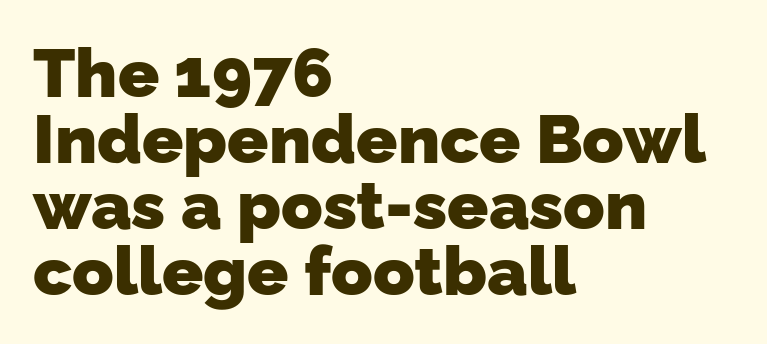
Q: Is the text bold? A: Yes.
Q: Is the typeface a serif or a sans-serif typeface? A: Sans-serif.
Q: Is the text underlined? A: No.
Q: How is the paragraph aligned? A: Left-aligned.
Q: Is the spacing between letters normal or unusually wide? A: Normal.
Q: Is the spacing between lines tight, normal or loose? A: Tight.
Q: Width (condensed, normal, or wide)? A: Normal.
Q: Stroke contrast? A: Low.
Q: x-height? A: Medium.
Q: Monospaced? A: No.
